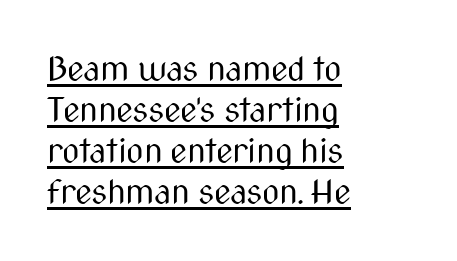
{"serif": "no", "italic": "no", "bold": "no", "weight": "regular", "width": "condensed", "stroke_contrast": "medium", "x_height": "medium", "monospaced": "no", "underline": "yes", "align": "left", "line_spacing_ratio": 1.21, "letter_spacing": "normal", "letter_spacing_em": 0.0, "glyph_px": 34}
